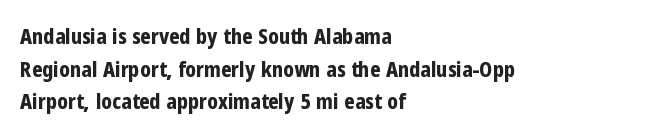
The image shows 22 px bold type, upright; set left-aligned, normal line spacing (1.48x), normal letter spacing, not underlined.
